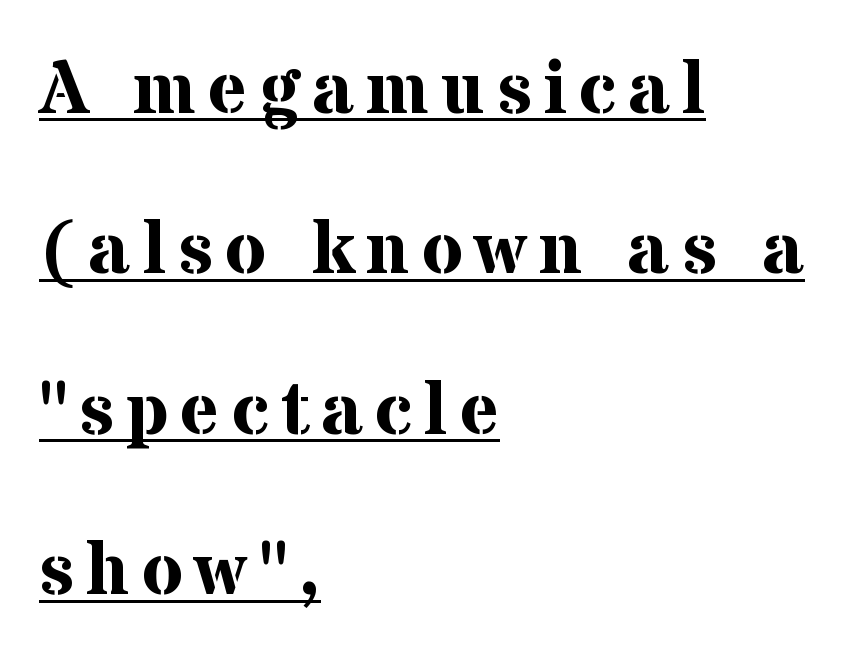
Interline gaps are noticeably wide in this sample. Ordinary non-slanted type is in use. The face used here has the dense, thick strokes of a bold. The letters advance in unequal steps, a hallmark of proportional type. A serif font was chosen for this passage.
